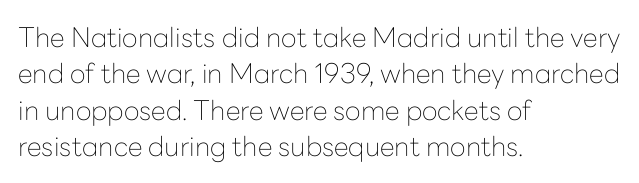
The image shows 27 px text type, upright; set left-aligned, normal line spacing (1.35x), normal letter spacing, not underlined.
